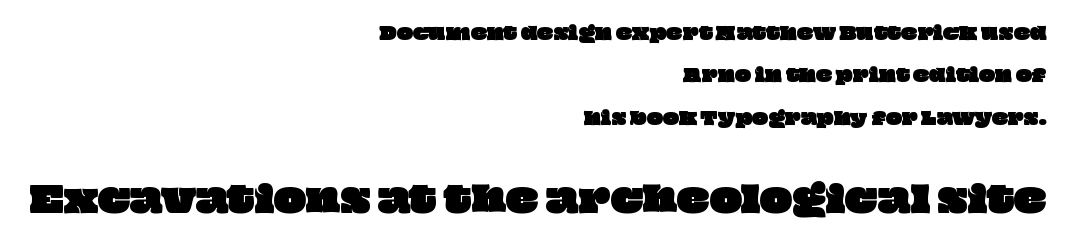
The rendering enlarges the type as you move from the upper chunk to the lower. Line spacing here is loose. The rendering uses natural spacing where letterforms have individual widths. Lines of text with bare space underneath. The face used here is rendered with its standard letterfit.
